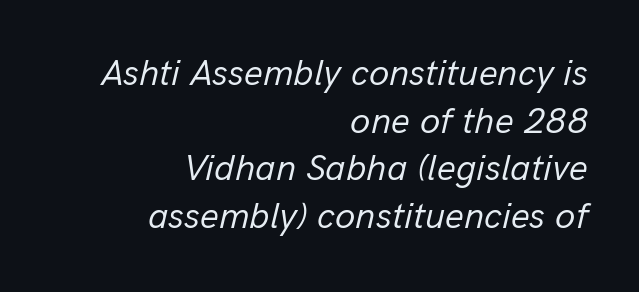
{"italic": "yes", "lean": "right", "slant_degrees": 13, "bold": "no", "weight": "regular", "width": "normal", "stroke_contrast": "low", "x_height": "medium", "monospaced": "no", "underline": "no", "align": "right", "line_spacing": "normal", "line_spacing_ratio": 1.29, "letter_spacing": "normal", "letter_spacing_em": 0.0, "glyph_px": 37}
